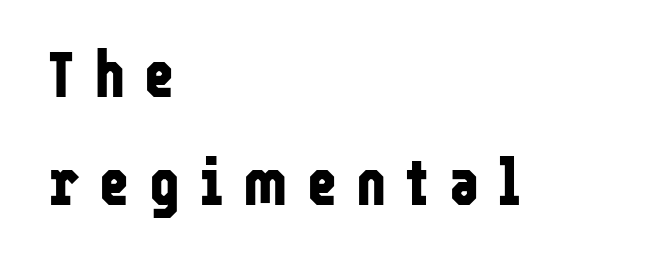
{"serif": "no", "italic": "no", "bold": "yes", "weight": "bold", "width": "condensed", "stroke_contrast": "low", "x_height": "medium", "monospaced": "no", "underline": "no", "align": "left", "line_spacing": "normal", "line_spacing_ratio": 1.66, "letter_spacing": "wide", "letter_spacing_em": 0.3, "glyph_px": 65}
